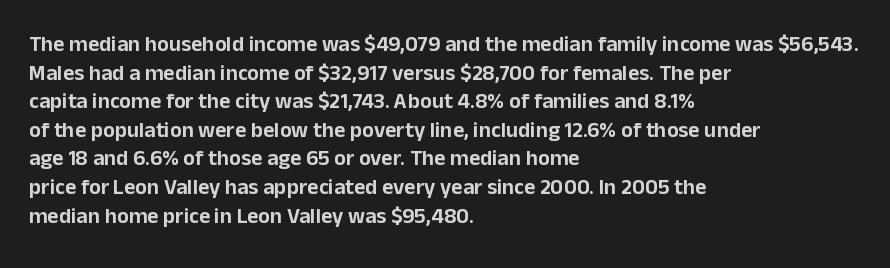
{"italic": "no", "underline": "no", "align": "left", "line_spacing": "normal", "line_spacing_ratio": 1.3, "letter_spacing": "normal", "letter_spacing_em": 0.0, "glyph_px": 22}
